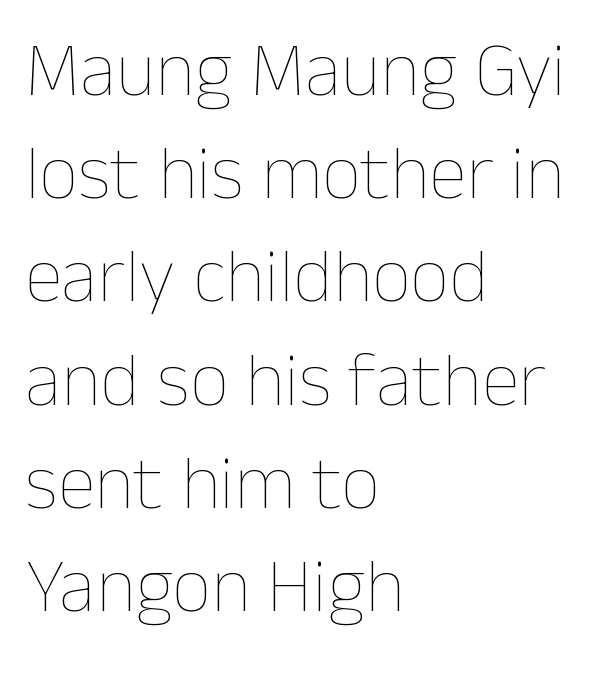
{"italic": "no", "bold": "no", "weight": "thin", "width": "normal", "stroke_contrast": "low", "x_height": "medium", "monospaced": "no", "underline": "no", "align": "left", "line_spacing": "normal", "line_spacing_ratio": 1.34, "letter_spacing": "normal", "letter_spacing_em": 0.0, "glyph_px": 77}
